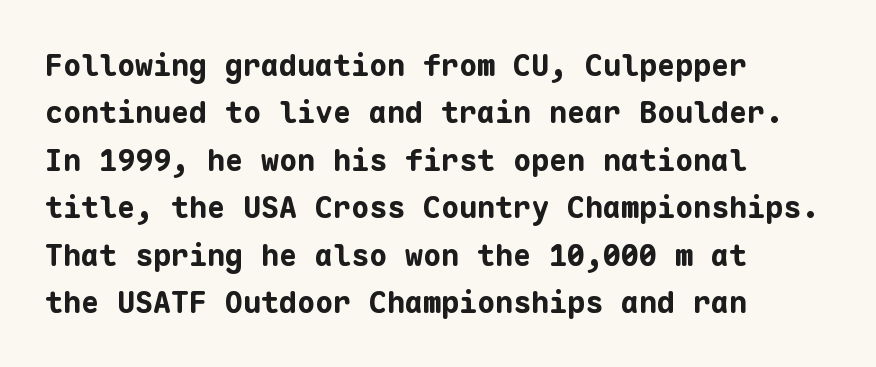
Q: Is the text bold? A: Yes.
Q: Is the text italic (slanted)? A: No, it is upright.
Q: Is the typeface a serif or a sans-serif typeface? A: Sans-serif.
Q: Is the text underlined? A: No.
Q: How is the paragraph aligned? A: Left-aligned.
Q: Is the spacing between letters normal or unusually wide? A: Normal.
Q: Is the spacing between lines tight, normal or loose? A: Normal.
Q: Width (condensed, normal, or wide)? A: Normal.
Q: Stroke contrast? A: Low.
Q: x-height? A: Medium.
Q: Monospaced? A: Yes.
